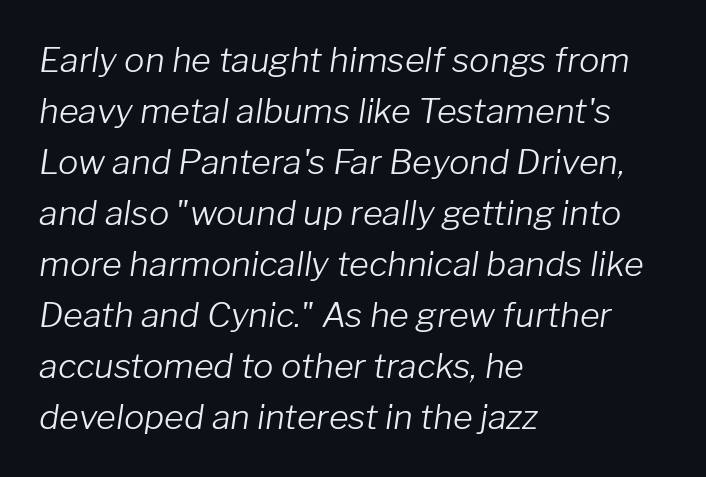
{"italic": "yes", "lean": "right", "slant_degrees": 8, "bold": "no", "weight": "light", "width": "normal", "stroke_contrast": "low", "x_height": "medium", "monospaced": "no", "underline": "no", "align": "left", "line_spacing": "normal", "line_spacing_ratio": 1.5, "letter_spacing": "normal", "letter_spacing_em": 0.0, "glyph_px": 34}
